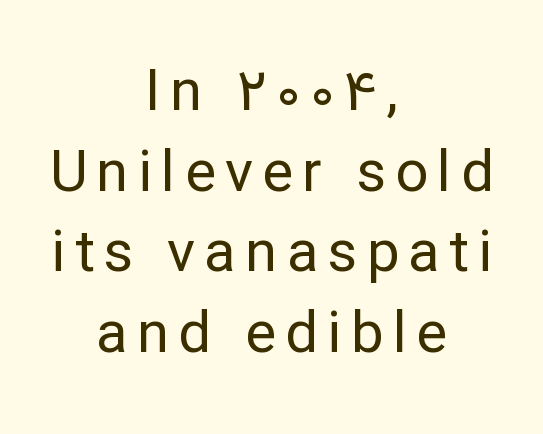
The image shows 58 px regular-weight sans-serif type, upright; set centered, normal line spacing (1.39x), not underlined; low stroke contrast and a medium x-height.
